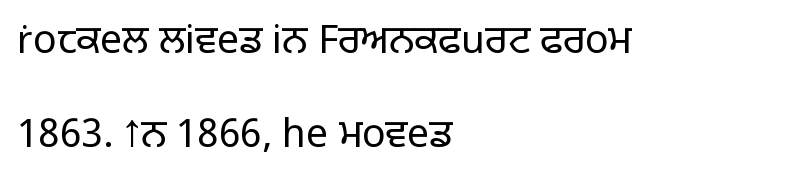
The image shows 39 px light sans-serif type, upright; set left-aligned, loose line spacing (2.4x), normal letter spacing, not underlined; low stroke contrast and a large x-height.
